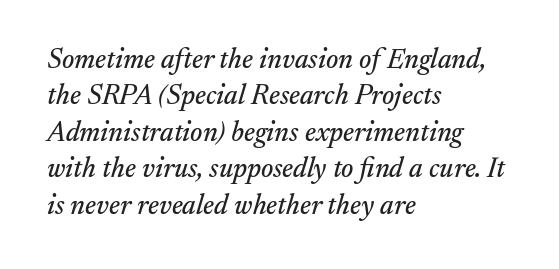
{"serif": "yes", "italic": "yes", "lean": "right", "slant_degrees": 17, "width": "normal", "stroke_contrast": "medium", "x_height": "small", "monospaced": "no", "underline": "no", "align": "left", "line_spacing": "normal", "line_spacing_ratio": 1.3, "letter_spacing": "normal", "letter_spacing_em": 0.0, "glyph_px": 28}
